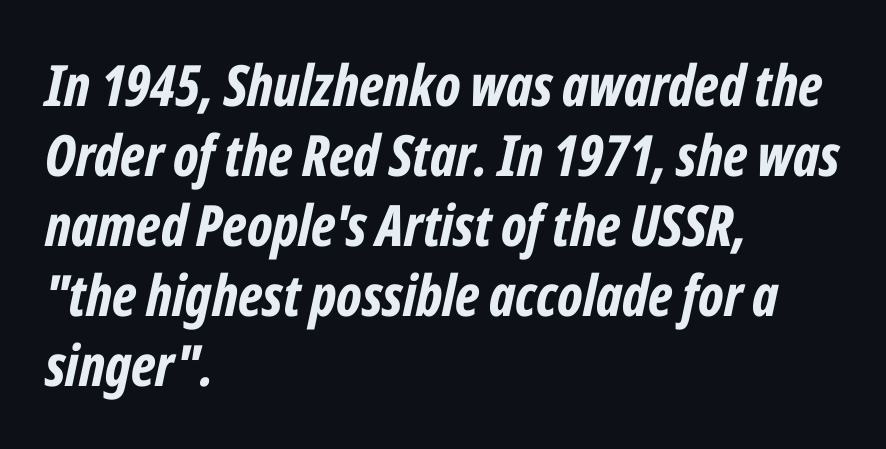
The whole block is typeset with a tilt. Weight: bold. Think of a printed novel: that variable character pitch is what you see here. Where is the straight margin? On the left. A typesetter would call this zero additional tracking.
